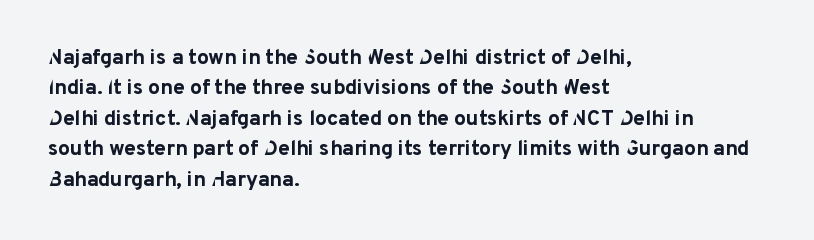
Q: Is the text bold? A: Yes.
Q: Is the text italic (slanted)? A: No, it is upright.
Q: Is the text underlined? A: No.
Q: How is the paragraph aligned? A: Left-aligned.
Q: Is the spacing between letters normal or unusually wide? A: Normal.
Q: Is the spacing between lines tight, normal or loose? A: Normal.
